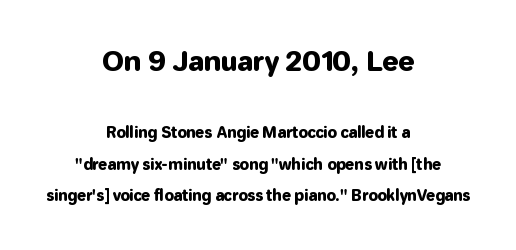
Q: Is the text italic (slanted)? A: No, it is upright.
Q: Is the text underlined? A: No.
Q: How is the paragraph aligned? A: Centered.
Q: Is the spacing between letters normal or unusually wide? A: Normal.
Q: Is the spacing between lines tight, normal or loose? A: Loose.
Q: Which block of text is set in a larger size, the first (top) or the second (bottom)? A: The first (top) one.
